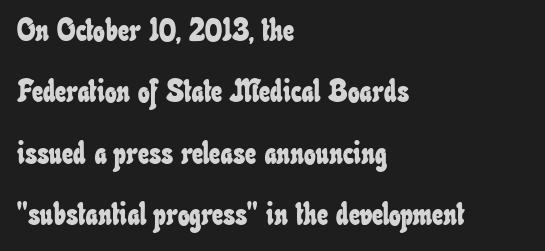
The image shows 31 px condensed type; set left-aligned, loose line spacing (1.98x), normal letter spacing, not underlined; low stroke contrast and a small x-height.
